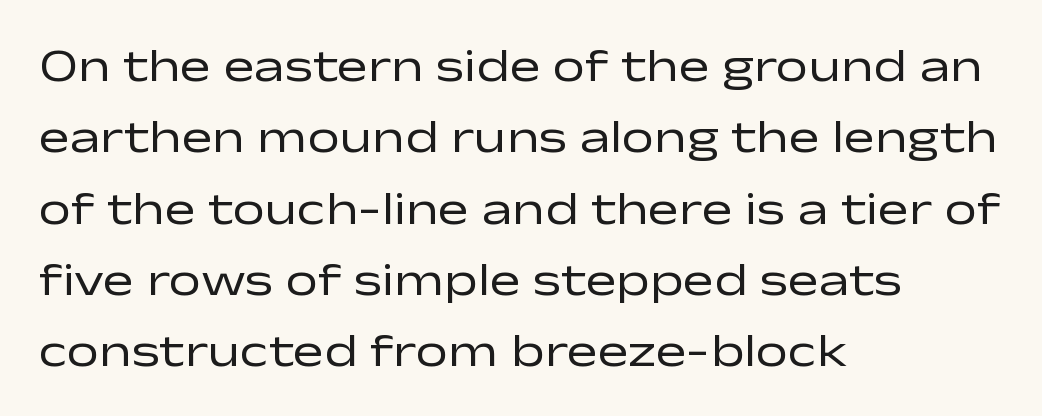
The image shows 46 px regular-weight, wide sans-serif type, upright; set left-aligned, normal line spacing (1.55x), normal letter spacing, not underlined; low stroke contrast and a medium x-height.
